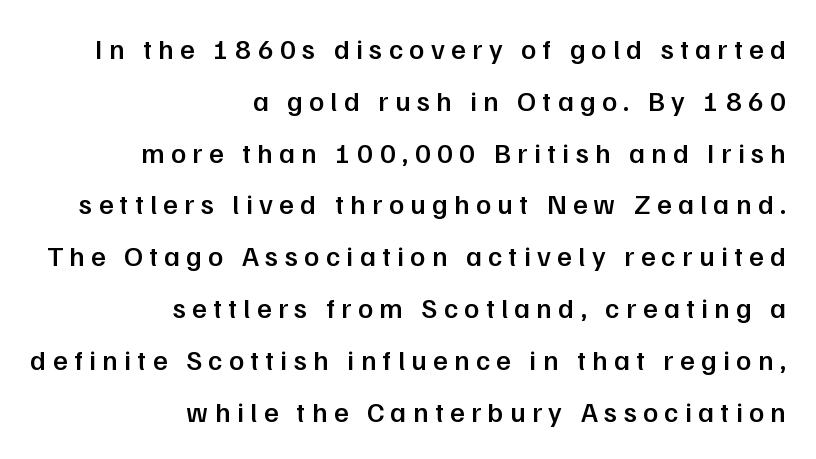
Q: Is the text bold? A: Semi-bold.
Q: Is the text italic (slanted)? A: No, it is upright.
Q: Is the typeface a serif or a sans-serif typeface? A: Sans-serif.
Q: Is the text underlined? A: No.
Q: How is the paragraph aligned? A: Right-aligned.
Q: Is the spacing between letters normal or unusually wide? A: Unusually wide.
Q: Width (condensed, normal, or wide)? A: Normal.
Q: Stroke contrast? A: Low.
Q: x-height? A: Medium.
Q: Monospaced? A: No.
